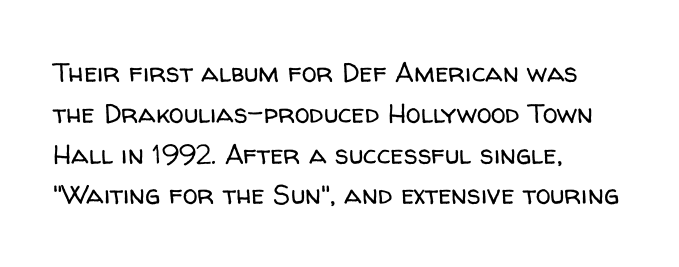
{"italic": "no", "bold": "no", "underline": "no", "align": "left", "line_spacing": "normal", "line_spacing_ratio": 1.51, "letter_spacing": "normal", "letter_spacing_em": 0.0, "glyph_px": 27}
